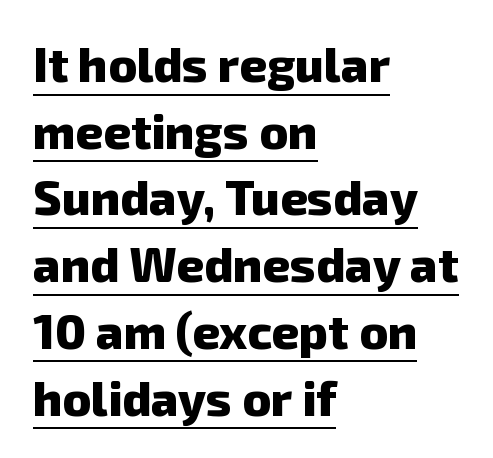
{"serif": "no", "bold": "yes", "weight": "heavy", "width": "normal", "stroke_contrast": "low", "x_height": "medium", "monospaced": "no", "underline": "yes", "align": "left", "line_spacing": "normal", "line_spacing_ratio": 1.39, "letter_spacing": "normal", "letter_spacing_em": 0.0, "glyph_px": 48}
